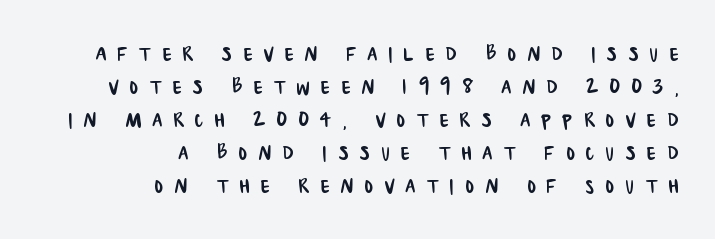
Q: Is the text underlined? A: No.
Q: How is the paragraph aligned? A: Right-aligned.
Q: Is the spacing between letters normal or unusually wide? A: Unusually wide.
Q: Is the spacing between lines tight, normal or loose? A: Normal.
